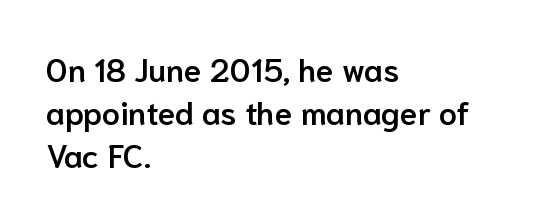
Q: Is the text bold? A: Semi-bold.
Q: Is the text italic (slanted)? A: No, it is upright.
Q: Is the typeface a serif or a sans-serif typeface? A: Sans-serif.
Q: Is the text underlined? A: No.
Q: How is the paragraph aligned? A: Left-aligned.
Q: Is the spacing between letters normal or unusually wide? A: Normal.
Q: Is the spacing between lines tight, normal or loose? A: Normal.
Q: Width (condensed, normal, or wide)? A: Normal.
Q: Stroke contrast? A: Low.
Q: x-height? A: Medium.
Q: Monospaced? A: No.
